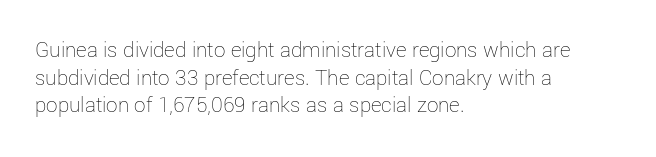
{"italic": "no", "bold": "no", "underline": "no", "align": "left", "line_spacing_ratio": 1.2, "letter_spacing": "normal", "letter_spacing_em": 0.0, "glyph_px": 23}
